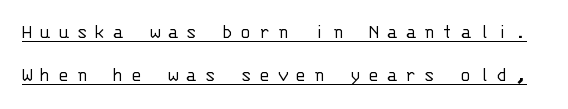
Q: Is the text bold? A: No.
Q: Is the text italic (slanted)? A: No, it is upright.
Q: Is the text underlined? A: Yes.
Q: Is the spacing between letters normal or unusually wide? A: Unusually wide.
Q: Is the spacing between lines tight, normal or loose? A: Loose.
